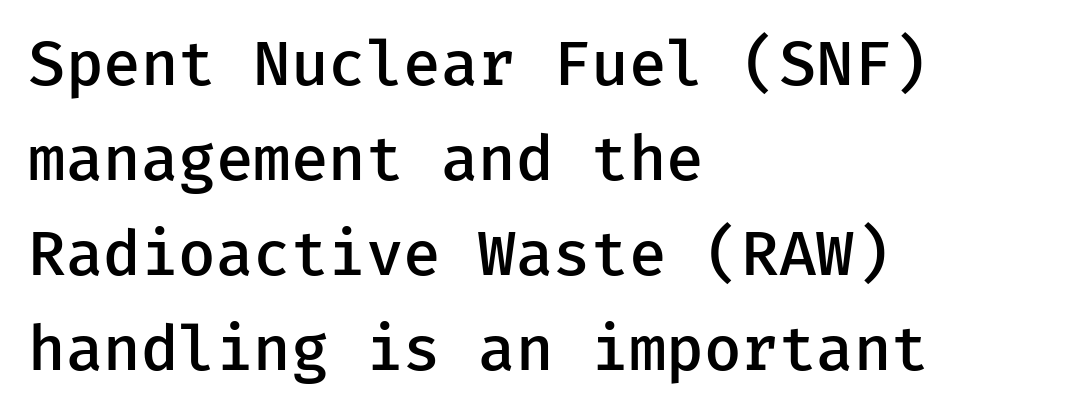
The image shows 61 px semibold sans-serif type, upright, monospaced; set left-aligned, normal line spacing (1.56x), normal letter spacing, not underlined; low stroke contrast and a medium x-height.
